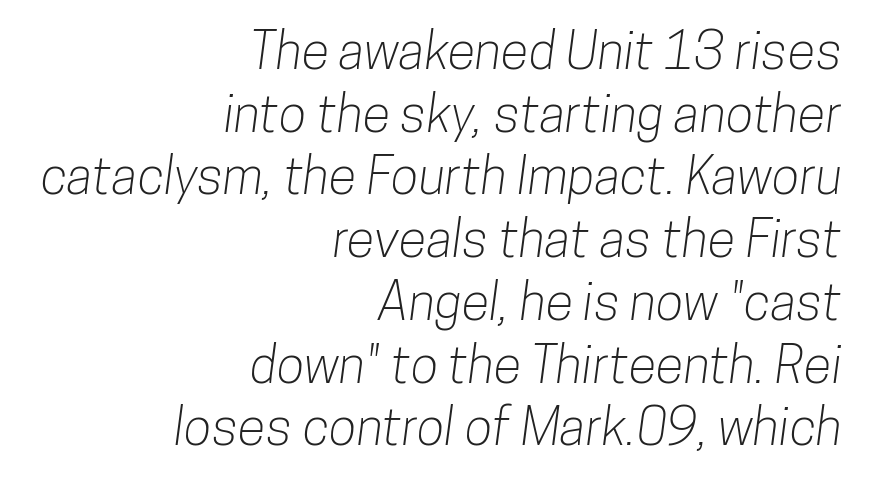
{"serif": "no", "width": "condensed", "stroke_contrast": "low", "x_height": "medium", "monospaced": "no", "underline": "no", "align": "right", "line_spacing_ratio": 1.23, "letter_spacing": "normal", "letter_spacing_em": 0.0, "glyph_px": 51}
